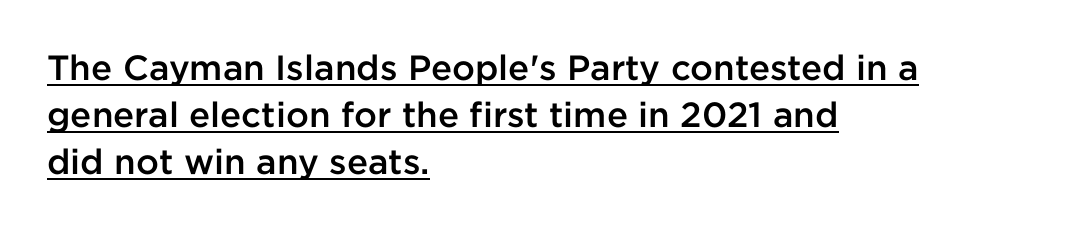
The image shows 35 px semibold sans-serif type, upright; set left-aligned, normal line spacing (1.34x), normal letter spacing, underlined; low stroke contrast and a medium x-height.
